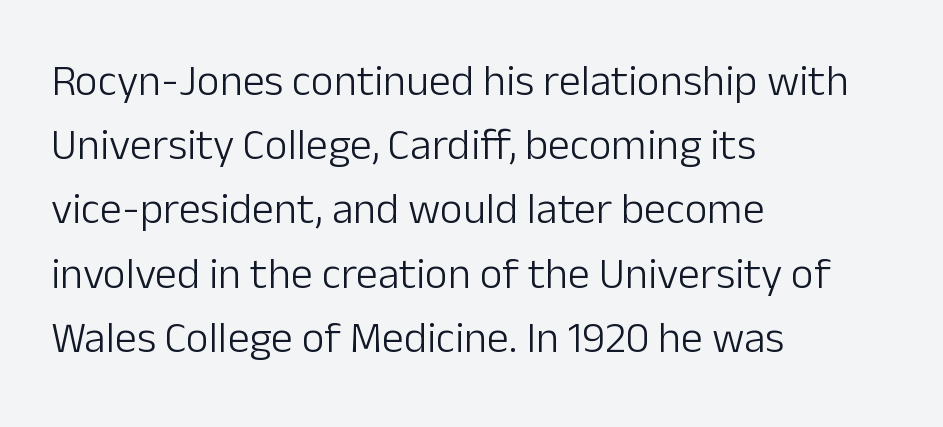
The rendering shows plain stroke endings on the letterforms — a sans-serif design. Character widths vary here, with narrow letters taking less room than wide ones. These lines keep a tight, regular rhythm from letter to letter. The font is comparable to plain body text, perhaps lighter.
